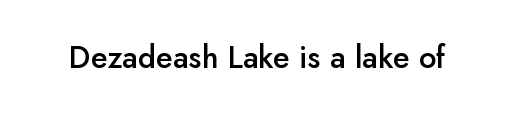
{"serif": "no", "italic": "no", "bold": "semi", "weight": "semibold", "width": "normal", "stroke_contrast": "low", "x_height": "small", "monospaced": "no", "underline": "no", "letter_spacing": "normal", "letter_spacing_em": 0.0, "glyph_px": 31}
